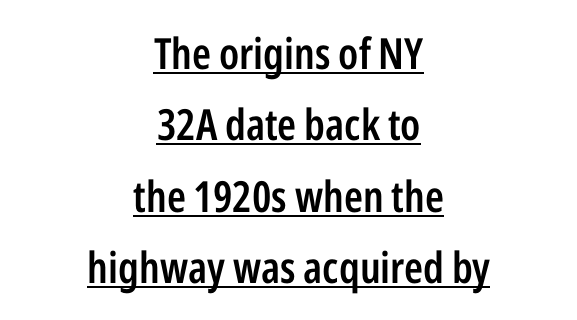
Q: Is the text bold? A: Semi-bold.
Q: Is the text italic (slanted)? A: No, it is upright.
Q: Is the typeface a serif or a sans-serif typeface? A: Sans-serif.
Q: Is the text underlined? A: Yes.
Q: How is the paragraph aligned? A: Centered.
Q: Is the spacing between letters normal or unusually wide? A: Normal.
Q: Is the spacing between lines tight, normal or loose? A: Normal.
Q: Width (condensed, normal, or wide)? A: Condensed.
Q: Stroke contrast? A: Low.
Q: x-height? A: Medium.
Q: Monospaced? A: No.
